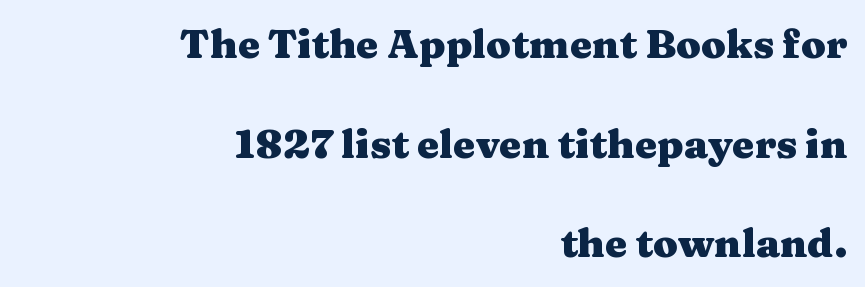
Q: Is the text bold? A: Yes.
Q: Is the text italic (slanted)? A: No, it is upright.
Q: Is the typeface a serif or a sans-serif typeface? A: Serif.
Q: Is the text underlined? A: No.
Q: How is the paragraph aligned? A: Right-aligned.
Q: Is the spacing between letters normal or unusually wide? A: Normal.
Q: Is the spacing between lines tight, normal or loose? A: Loose.
Q: Width (condensed, normal, or wide)? A: Wide.
Q: Stroke contrast? A: Medium.
Q: x-height? A: Medium.
Q: Monospaced? A: No.
